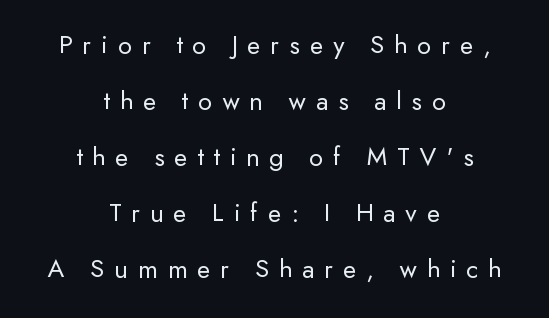
The image shows 27 px text type, upright; set centered, loose line spacing (2.07x), unusually wide letter spacing (+0.37 em), not underlined.
